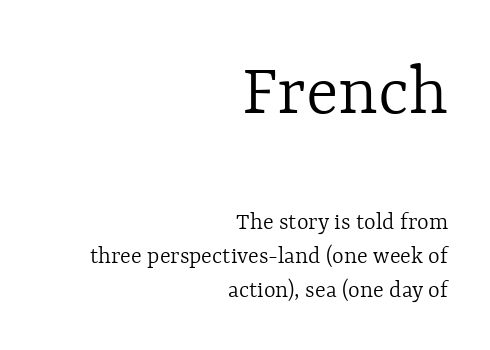
{"italic": "no", "bold": "no", "weight": "light", "width": "normal", "x_height": "medium", "monospaced": "no", "underline": "no", "align": "right", "line_spacing": "normal", "line_spacing_ratio": 1.35, "letter_spacing": "normal", "letter_spacing_em": 0.0, "larger_block": "first", "size_ratio": 3.04, "glyph_px": 76}
